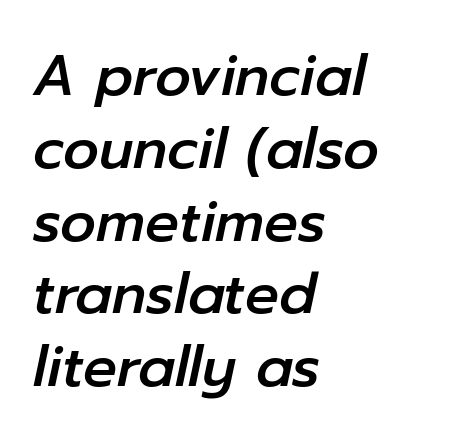
Would a proofreader flag this as italicized? Yes. In terms of leading, this rendering sits right in the middle. Type without underlining. Think of a printed novel: that variable character pitch is what you see here.
